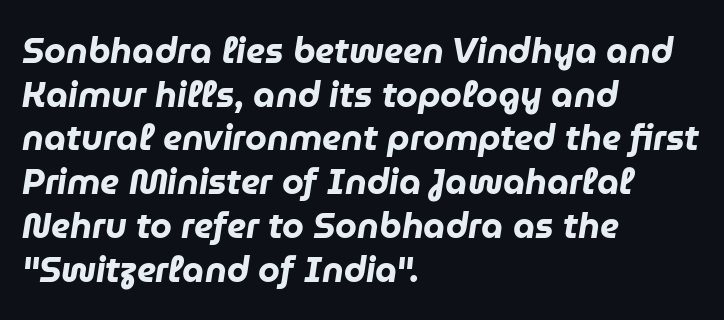
{"italic": "yes", "lean": "right", "slant_degrees": 9, "bold": "yes", "weight": "heavy", "width": "normal", "stroke_contrast": "low", "x_height": "medium", "monospaced": "no", "underline": "no", "align": "left", "line_spacing": "normal", "line_spacing_ratio": 1.25, "letter_spacing": "normal", "letter_spacing_em": 0.0, "glyph_px": 35}
